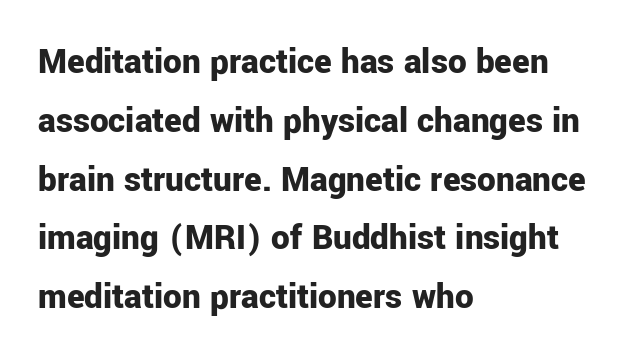
The image shows 37 px bold sans-serif type, upright; set left-aligned, normal line spacing (1.59x), normal letter spacing, not underlined; low stroke contrast and a medium x-height.
